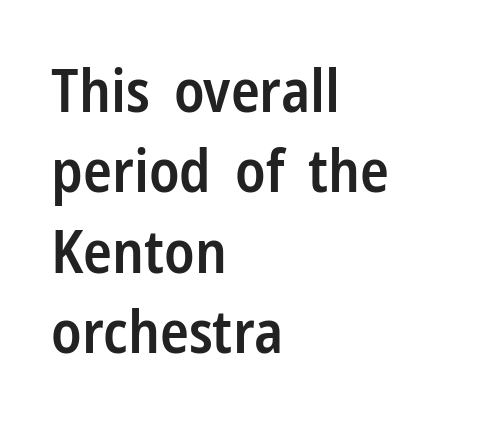
The image shows 60 px semibold, condensed sans-serif type, upright; set left-aligned, normal line spacing (1.34x), normal letter spacing, not underlined; low stroke contrast and a medium x-height.
